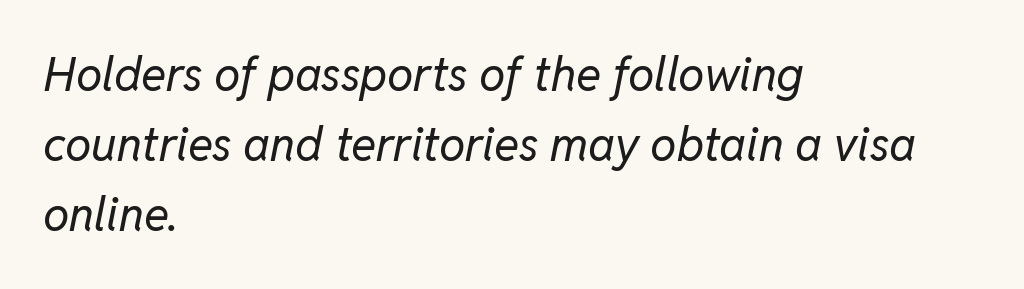
The image shows 47 px regular-weight type, italic (leaning right); set left-aligned, normal line spacing (1.49x), normal letter spacing, not underlined; low stroke contrast and a medium x-height.
